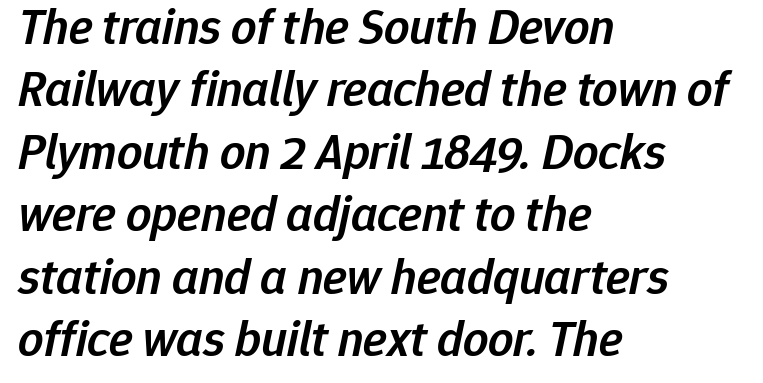
Firm but not heavy-handed strokes: this text is semibold. Is this a fixed-width face? No — the glyphs have proportional, varying widths. Notice how descenders clear the ascenders below comfortably — that's standard leading. Words appear dense and cohesive because spacing is normal.
